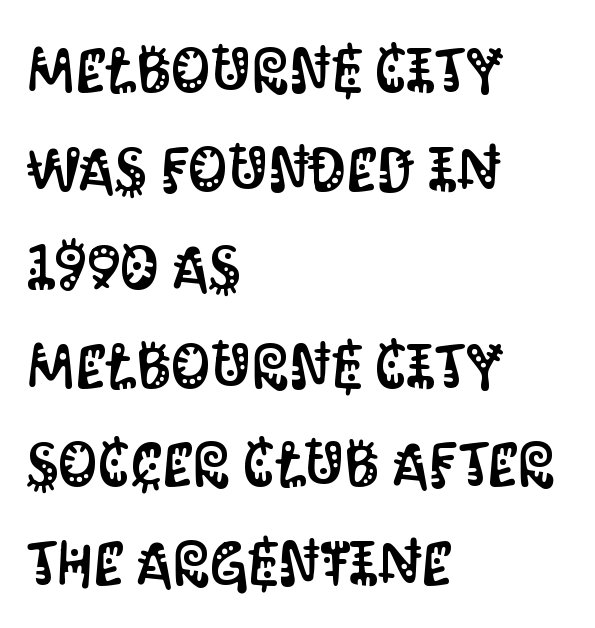
The image shows 62 px condensed sans-serif type, upright; set left-aligned, normal line spacing (1.59x), normal letter spacing, not underlined; medium stroke contrast and a large x-height.
